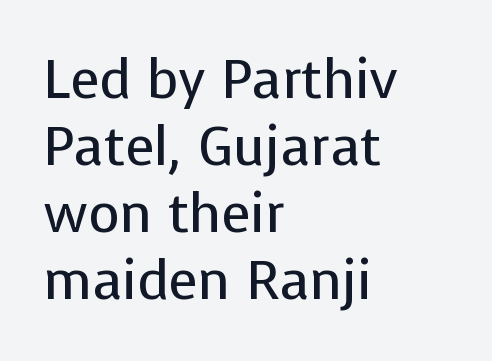
Q: Is the text bold? A: No.
Q: Is the text italic (slanted)? A: No, it is upright.
Q: Is the typeface a serif or a sans-serif typeface? A: Sans-serif.
Q: Is the text underlined? A: No.
Q: How is the paragraph aligned? A: Left-aligned.
Q: Is the spacing between letters normal or unusually wide? A: Normal.
Q: Width (condensed, normal, or wide)? A: Normal.
Q: Stroke contrast? A: Low.
Q: x-height? A: Medium.
Q: Monospaced? A: No.
